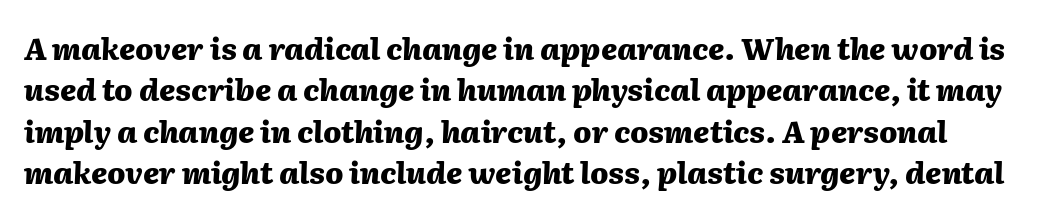
Q: Is the text bold? A: Yes.
Q: Is the text italic (slanted)? A: Yes, it leans right by about 2 degrees.
Q: Is the text underlined? A: No.
Q: Is the spacing between letters normal or unusually wide? A: Normal.
Q: Is the spacing between lines tight, normal or loose? A: Normal.
Q: Width (condensed, normal, or wide)? A: Normal.
Q: Stroke contrast? A: Medium.
Q: x-height? A: Medium.
Q: Monospaced? A: No.
